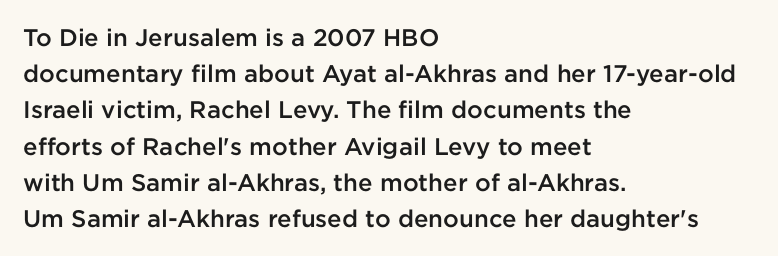
Q: Is the text bold? A: Semi-bold.
Q: Is the text italic (slanted)? A: No, it is upright.
Q: Is the text underlined? A: No.
Q: How is the paragraph aligned? A: Left-aligned.
Q: Is the spacing between letters normal or unusually wide? A: Normal.
Q: Is the spacing between lines tight, normal or loose? A: Normal.
